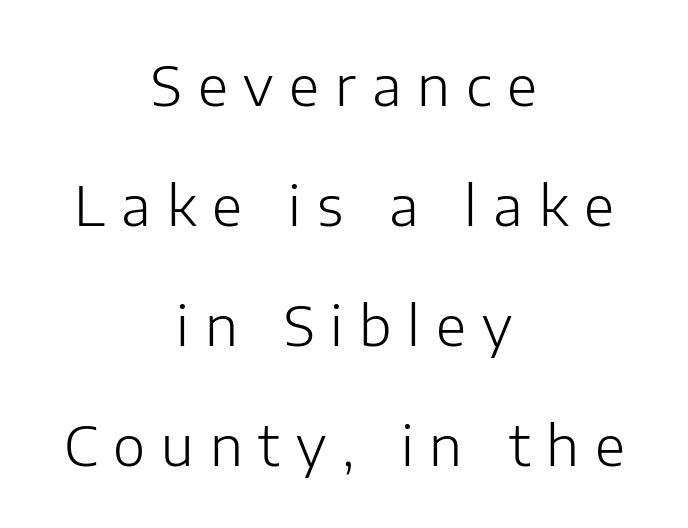
The gap between lines stays unmarked. Typeset on center — no edge is straight. Display-style spreading of the glyphs; the letterfit is very open. The type family on display is of the sans-serif kind. This sample uses an upright cut, with every glyph sitting square on the baseline. A typesetter would call this leading open, well beyond the default.
